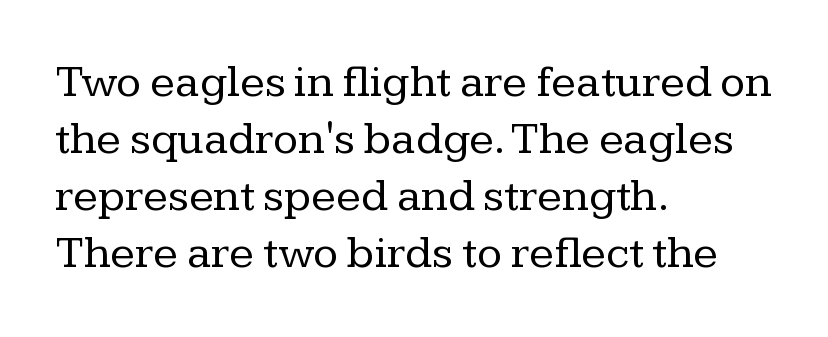
Q: Is the text bold? A: No.
Q: Is the text italic (slanted)? A: No, it is upright.
Q: Is the typeface a serif or a sans-serif typeface? A: Serif.
Q: Is the text underlined? A: No.
Q: How is the paragraph aligned? A: Left-aligned.
Q: Is the spacing between letters normal or unusually wide? A: Normal.
Q: Width (condensed, normal, or wide)? A: Normal.
Q: Stroke contrast? A: Low.
Q: x-height? A: Medium.
Q: Monospaced? A: No.
